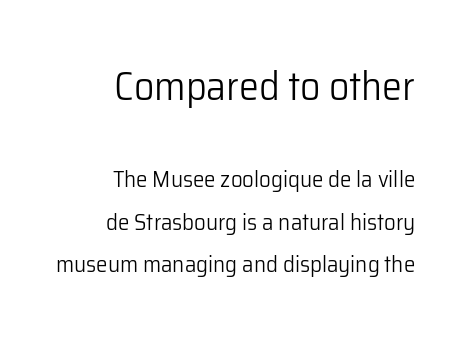
The image shows 40 px light sans-serif type, upright; set right-aligned, line spacing 1.85x, normal letter spacing, not underlined; the first (top) block is 1.74x larger; low stroke contrast and a medium x-height.
